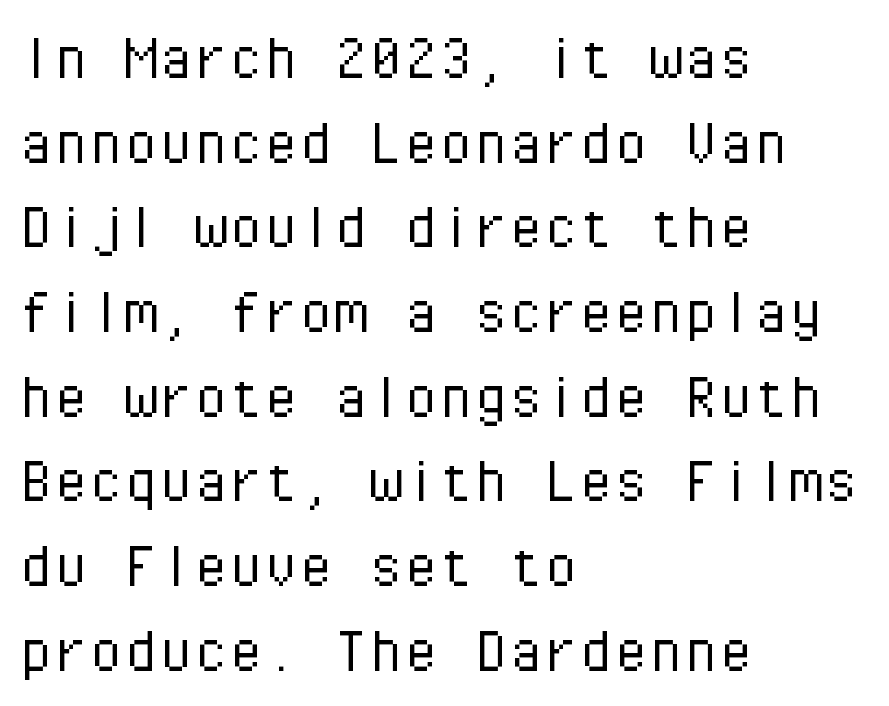
Q: Is the text bold? A: No.
Q: Is the text italic (slanted)? A: No, it is upright.
Q: Is the typeface a serif or a sans-serif typeface? A: Sans-serif.
Q: Is the text underlined? A: No.
Q: How is the paragraph aligned? A: Left-aligned.
Q: Is the spacing between letters normal or unusually wide? A: Normal.
Q: Width (condensed, normal, or wide)? A: Normal.
Q: Stroke contrast? A: Low.
Q: x-height? A: Medium.
Q: Monospaced? A: Yes.
